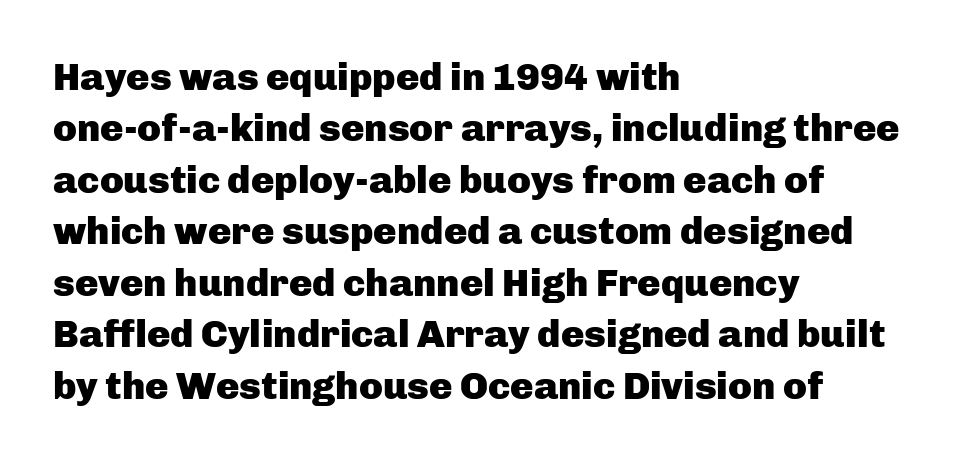
The image shows 39 px heavy sans-serif type, upright; set left-aligned, normal line spacing (1.32x), normal letter spacing, not underlined; low stroke contrast and a medium x-height.
